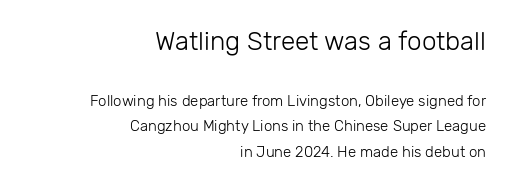
Q: Is the text bold? A: No.
Q: Is the text italic (slanted)? A: No, it is upright.
Q: Is the text underlined? A: No.
Q: How is the paragraph aligned? A: Right-aligned.
Q: Is the spacing between letters normal or unusually wide? A: Normal.
Q: Which block of text is set in a larger size, the first (top) or the second (bottom)? A: The first (top) one.
